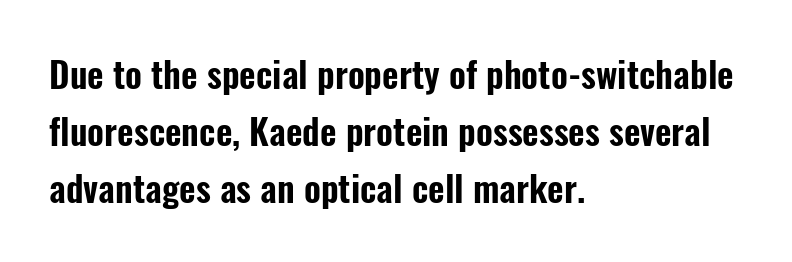
Q: Is the text italic (slanted)? A: No, it is upright.
Q: Is the typeface a serif or a sans-serif typeface? A: Sans-serif.
Q: Is the text underlined? A: No.
Q: How is the paragraph aligned? A: Left-aligned.
Q: Is the spacing between letters normal or unusually wide? A: Normal.
Q: Is the spacing between lines tight, normal or loose? A: Normal.
Q: Width (condensed, normal, or wide)? A: Condensed.
Q: Stroke contrast? A: Low.
Q: x-height? A: Medium.
Q: Monospaced? A: No.
